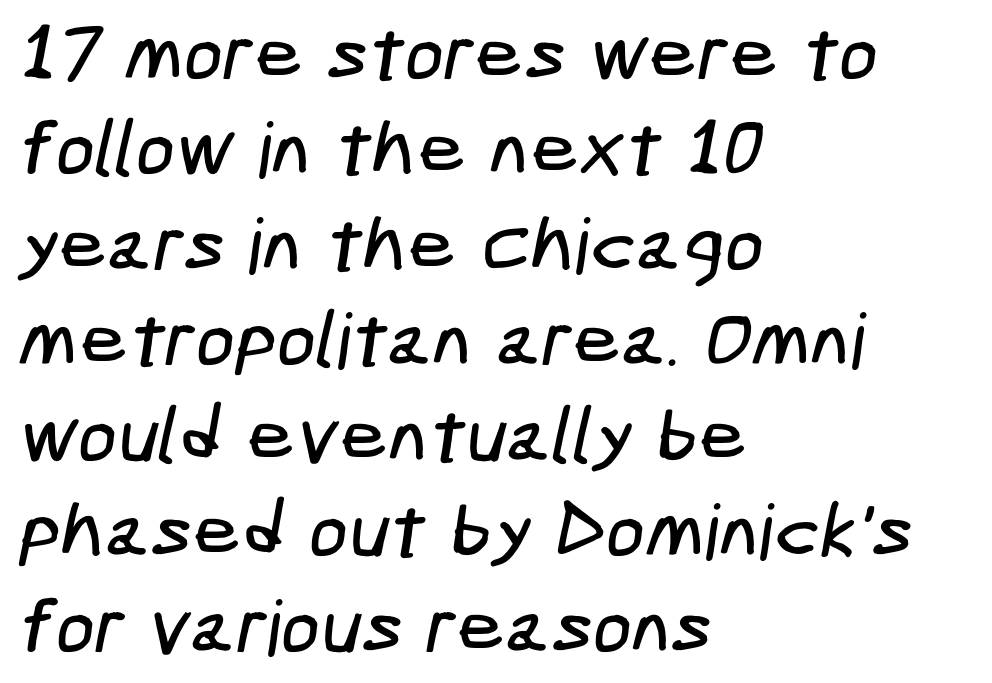
Q: Is the typeface a serif or a sans-serif typeface? A: Sans-serif.
Q: Is the text underlined? A: No.
Q: How is the paragraph aligned? A: Left-aligned.
Q: Is the spacing between letters normal or unusually wide? A: Normal.
Q: Width (condensed, normal, or wide)? A: Condensed.
Q: Stroke contrast? A: Low.
Q: x-height? A: Medium.
